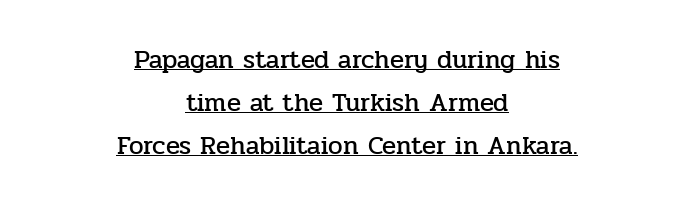
Q: Is the text italic (slanted)? A: No, it is upright.
Q: Is the text underlined? A: Yes.
Q: How is the paragraph aligned? A: Centered.
Q: Is the spacing between letters normal or unusually wide? A: Normal.
Q: Is the spacing between lines tight, normal or loose? A: Normal.
